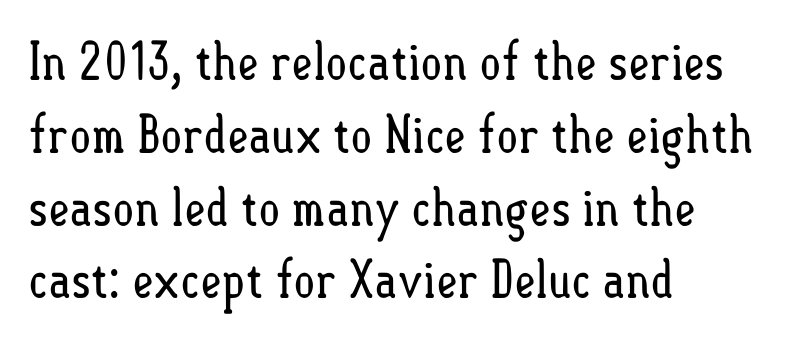
Q: Is the text bold? A: No.
Q: Is the text italic (slanted)? A: No, it is upright.
Q: Is the text underlined? A: No.
Q: How is the paragraph aligned? A: Left-aligned.
Q: Is the spacing between letters normal or unusually wide? A: Normal.
Q: Is the spacing between lines tight, normal or loose? A: Normal.
Q: Width (condensed, normal, or wide)? A: Condensed.
Q: Stroke contrast? A: Low.
Q: x-height? A: Small.
Q: Monospaced? A: No.
